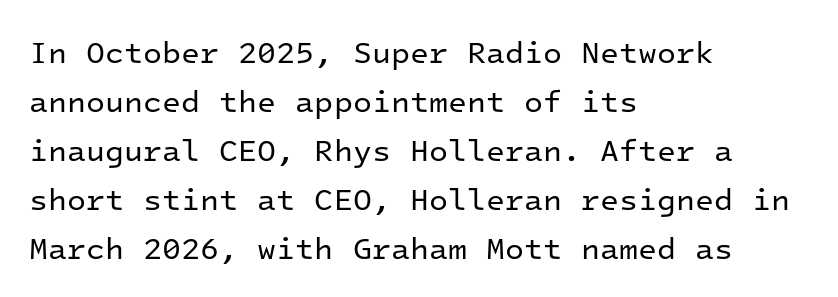
Q: Is the text bold? A: No.
Q: Is the text italic (slanted)? A: No, it is upright.
Q: Is the typeface a serif or a sans-serif typeface? A: Sans-serif.
Q: Is the text underlined? A: No.
Q: How is the paragraph aligned? A: Left-aligned.
Q: Is the spacing between letters normal or unusually wide? A: Normal.
Q: Is the spacing between lines tight, normal or loose? A: Normal.
Q: Width (condensed, normal, or wide)? A: Normal.
Q: Stroke contrast? A: Low.
Q: x-height? A: Medium.
Q: Monospaced? A: Yes.
